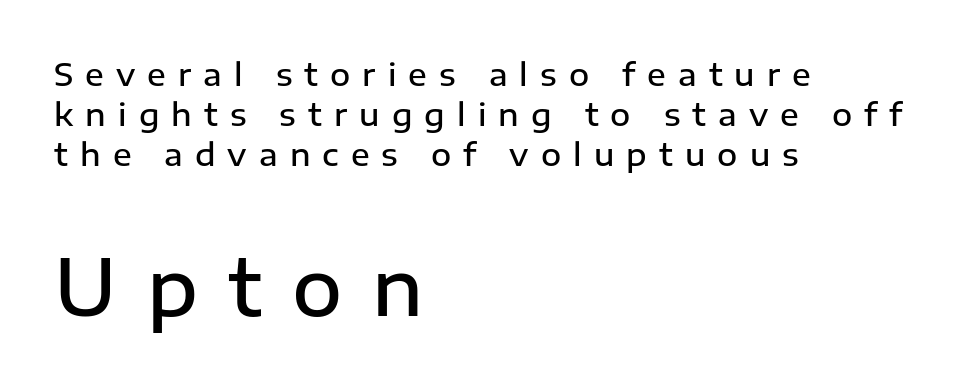
The image shows 77 px semibold sans-serif type, upright; set left-aligned, normal line spacing (1.29x), unusually wide letter spacing (+0.39 em), not underlined; the second (bottom) block is 2.48x larger; low stroke contrast and a medium x-height.
